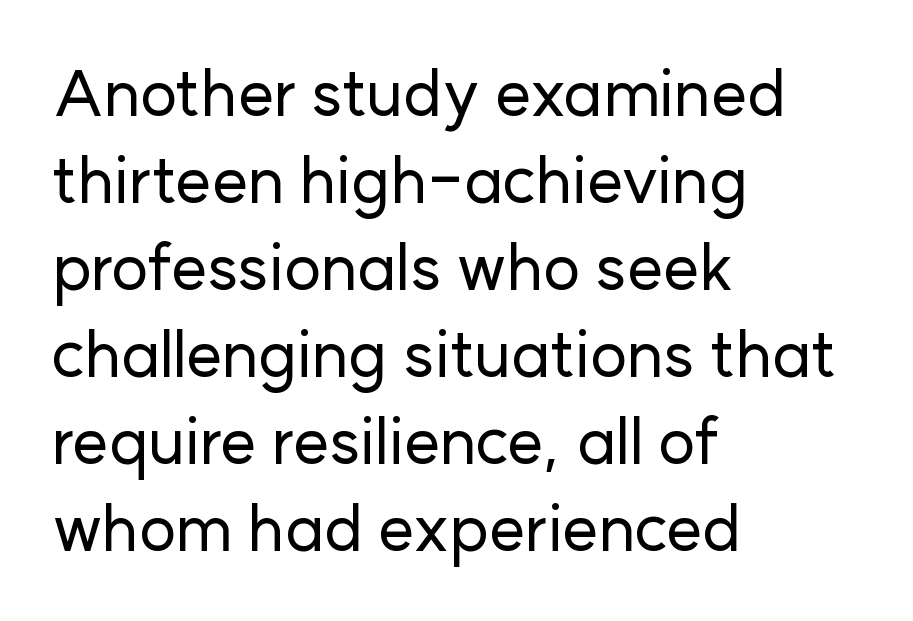
Q: Is the text italic (slanted)? A: No, it is upright.
Q: Is the typeface a serif or a sans-serif typeface? A: Sans-serif.
Q: Is the text underlined? A: No.
Q: How is the paragraph aligned? A: Left-aligned.
Q: Is the spacing between letters normal or unusually wide? A: Normal.
Q: Is the spacing between lines tight, normal or loose? A: Normal.
Q: Width (condensed, normal, or wide)? A: Normal.
Q: Stroke contrast? A: Low.
Q: x-height? A: Medium.
Q: Monospaced? A: No.
